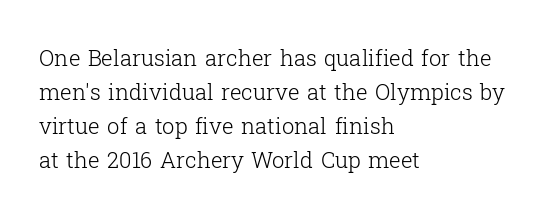
Caption: multi-line text, flush left, ragged right. Rendered with straight, roman letterforms. Beneath every word, the page is bare. Weight: not bold — regular or lighter. Nobody touched the tracking dial on this one. Vertically, the passage feels balanced, rows spaced as you'd expect.
